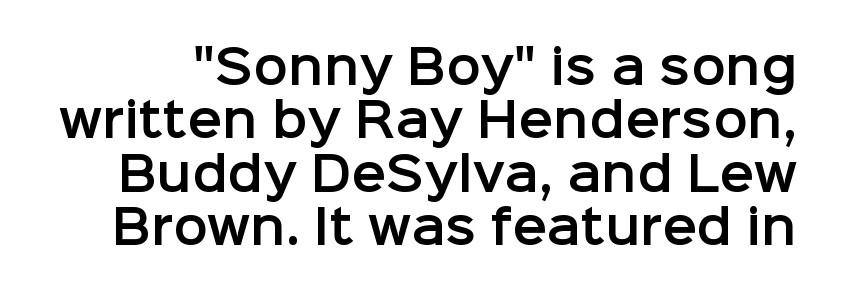
Q: Is the text italic (slanted)? A: No, it is upright.
Q: Is the typeface a serif or a sans-serif typeface? A: Sans-serif.
Q: Is the text underlined? A: No.
Q: Is the spacing between letters normal or unusually wide? A: Normal.
Q: Width (condensed, normal, or wide)? A: Normal.
Q: Stroke contrast? A: Low.
Q: x-height? A: Medium.
Q: Monospaced? A: No.
